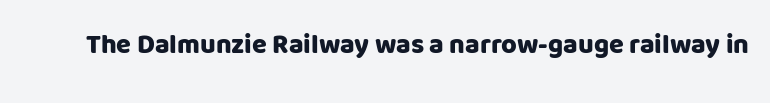
Q: Is the text bold? A: Yes.
Q: Is the text italic (slanted)? A: No, it is upright.
Q: Is the text underlined? A: No.
Q: Is the spacing between letters normal or unusually wide? A: Normal.
